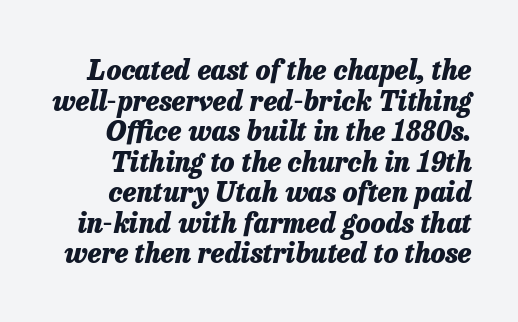
Q: Is the text bold? A: Yes.
Q: Is the text italic (slanted)? A: Yes, it leans right by about 13 degrees.
Q: Is the text underlined? A: No.
Q: Is the spacing between letters normal or unusually wide? A: Normal.
Q: Is the spacing between lines tight, normal or loose? A: Tight.
